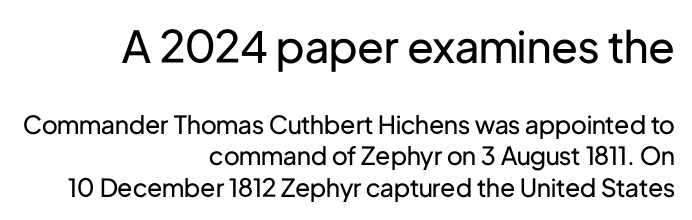
{"serif": "no", "italic": "no", "bold": "no", "weight": "regular", "width": "normal", "stroke_contrast": "low", "x_height": "medium", "monospaced": "no", "underline": "no", "align": "right", "line_spacing": "normal", "line_spacing_ratio": 1.26, "letter_spacing": "normal", "letter_spacing_em": 0.0, "larger_block": "first", "size_ratio": 1.76, "glyph_px": 44}
